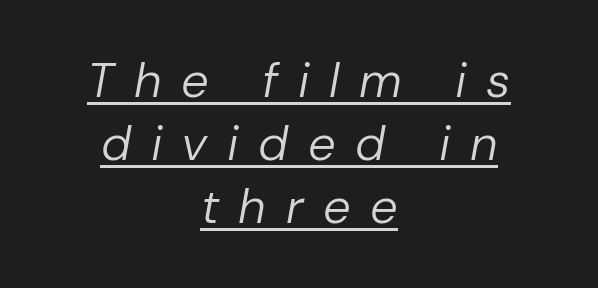
The image shows 49 px regular-weight type, italic (leaning right); set centered, normal line spacing (1.29x), unusually wide letter spacing (+0.4 em), underlined; low stroke contrast and a medium x-height.
